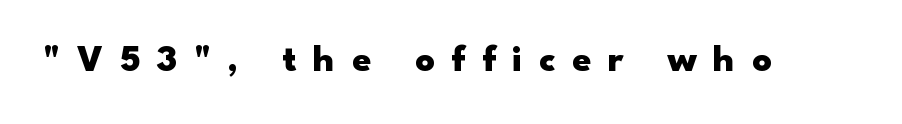
{"serif": "no", "italic": "no", "bold": "yes", "weight": "heavy", "width": "wide", "stroke_contrast": "low", "x_height": "small", "monospaced": "no", "underline": "no", "letter_spacing": "wide", "letter_spacing_em": 0.44, "glyph_px": 38}
